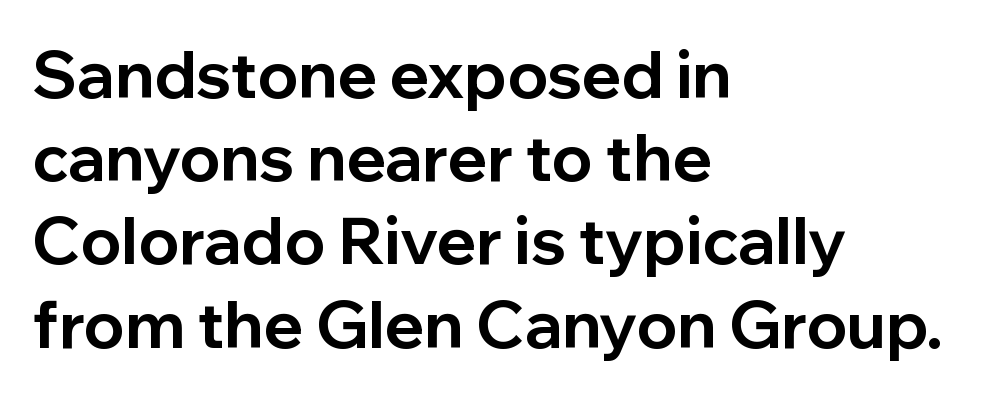
Q: Is the text bold? A: Yes.
Q: Is the text italic (slanted)? A: No, it is upright.
Q: Is the typeface a serif or a sans-serif typeface? A: Sans-serif.
Q: Is the text underlined? A: No.
Q: How is the paragraph aligned? A: Left-aligned.
Q: Is the spacing between letters normal or unusually wide? A: Normal.
Q: Is the spacing between lines tight, normal or loose? A: Normal.
Q: Width (condensed, normal, or wide)? A: Normal.
Q: Stroke contrast? A: Low.
Q: x-height? A: Medium.
Q: Monospaced? A: No.
